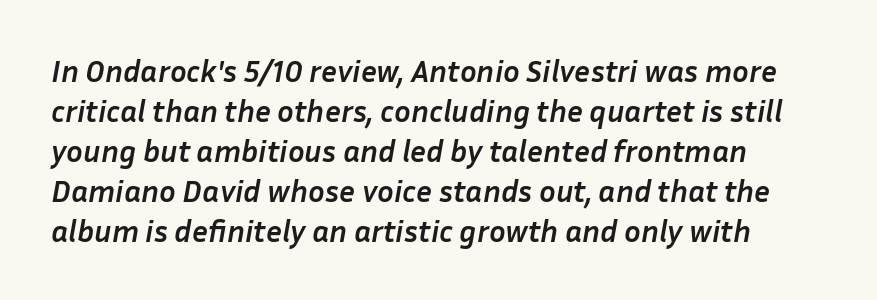
These lines are set flush left with a ragged right edge. Descenders are the only things crossing below the line. The face used here is proportionally spaced, like ordinary book or web type. When letters slant like this, we call the style italic. Nothing unusual about the tracking: characters are spaced as the font intends. The leading is moderate, giving the passage an even texture.
